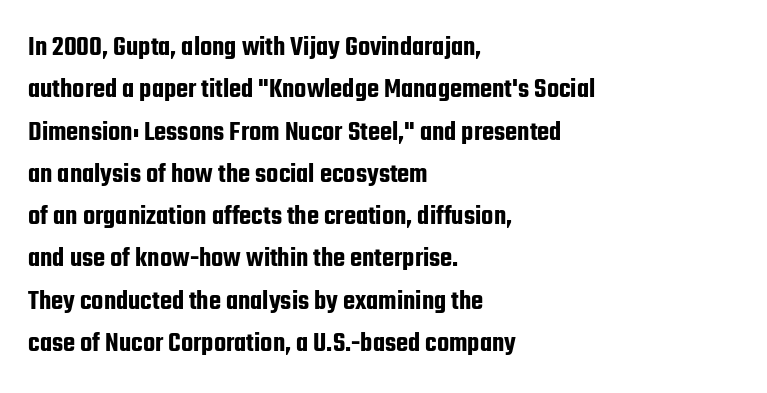
{"serif": "no", "italic": "no", "width": "condensed", "stroke_contrast": "low", "x_height": "medium", "monospaced": "no", "underline": "no", "align": "left", "line_spacing": "normal", "line_spacing_ratio": 1.51, "letter_spacing": "normal", "letter_spacing_em": 0.0, "glyph_px": 28}
